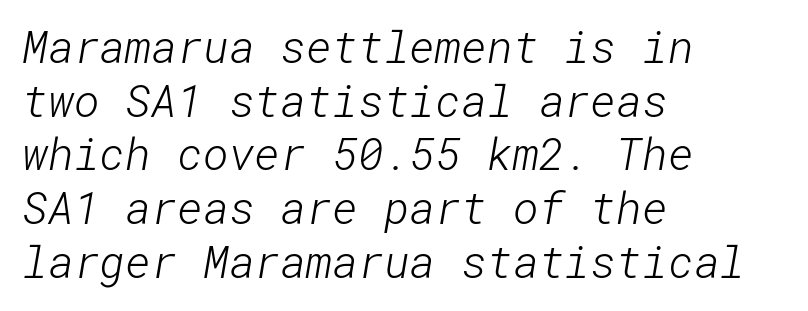
The paragraph has a hard left edge and a soft right edge. The string is rendered with underlining switched off. Type style note: lacks serifs. How are the letters spaced? Ordinarily, with no added tracking.
